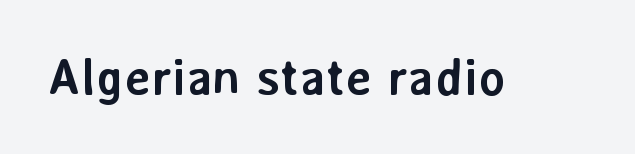
Q: Is the text bold? A: Yes.
Q: Is the text italic (slanted)? A: No, it is upright.
Q: Is the typeface a serif or a sans-serif typeface? A: Sans-serif.
Q: Is the text underlined? A: No.
Q: Is the spacing between letters normal or unusually wide? A: Normal.
Q: Width (condensed, normal, or wide)? A: Normal.
Q: Stroke contrast? A: Low.
Q: x-height? A: Medium.
Q: Monospaced? A: No.
